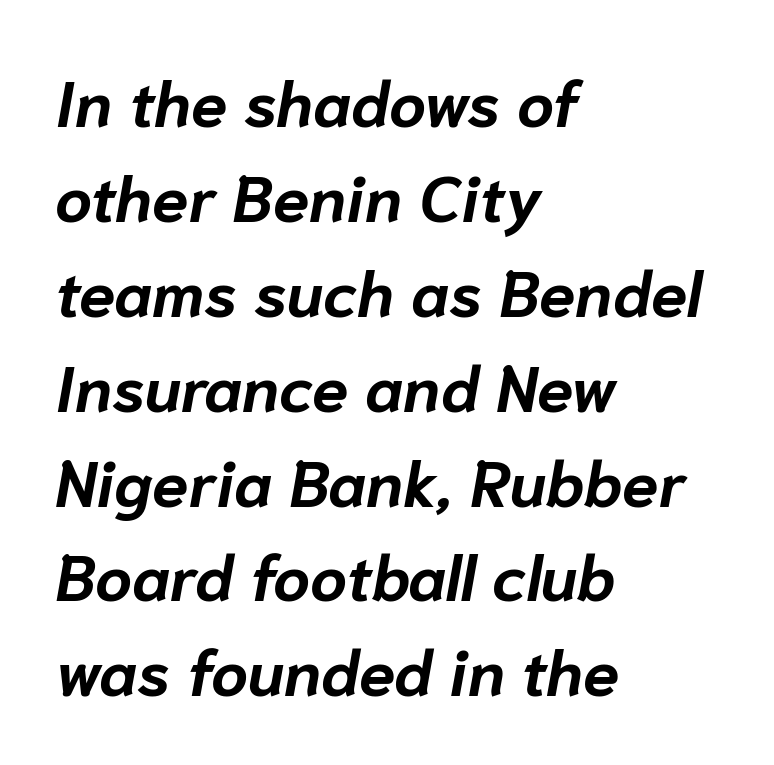
Q: Is the text bold? A: Yes.
Q: Is the text italic (slanted)? A: Yes, it leans right by about 10 degrees.
Q: Is the text underlined? A: No.
Q: How is the paragraph aligned? A: Left-aligned.
Q: Is the spacing between letters normal or unusually wide? A: Normal.
Q: Is the spacing between lines tight, normal or loose? A: Normal.
Q: Width (condensed, normal, or wide)? A: Normal.
Q: Stroke contrast? A: Low.
Q: x-height? A: Medium.
Q: Monospaced? A: No.
